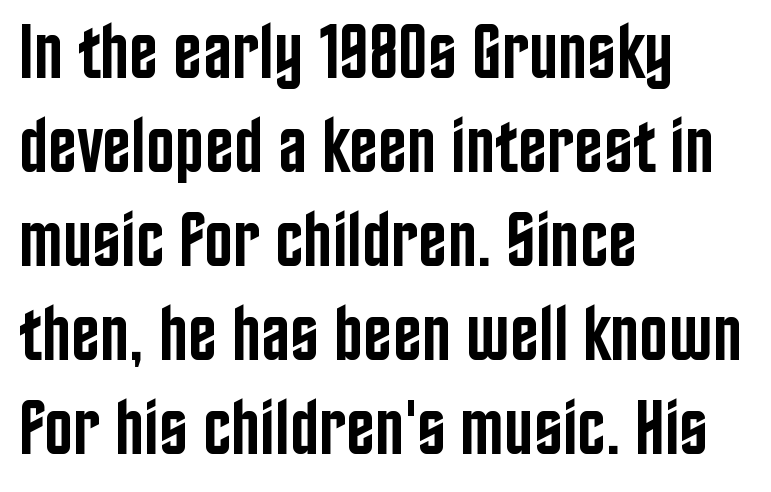
The image shows 77 px semibold, condensed sans-serif type, upright; set left-aligned, line spacing 1.22x, normal letter spacing, not underlined; low stroke contrast and a large x-height.
